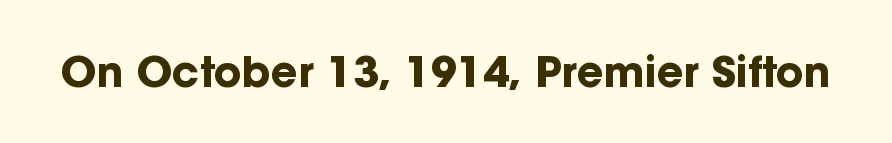
{"serif": "no", "italic": "no", "bold": "yes", "weight": "bold", "width": "normal", "stroke_contrast": "low", "x_height": "medium", "monospaced": "no", "underline": "no", "letter_spacing": "normal", "letter_spacing_em": 0.0, "glyph_px": 42}
